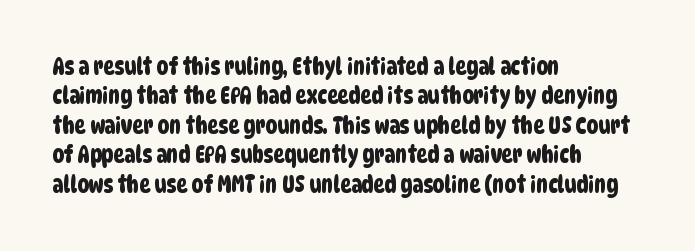
The image shows 23 px text type; set left-aligned, normal line spacing (1.28x), normal letter spacing, not underlined.
